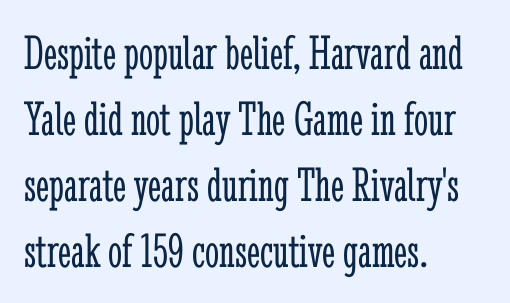
{"serif": "yes", "italic": "no", "bold": "no", "weight": "light", "width": "condensed", "stroke_contrast": "low", "x_height": "medium", "monospaced": "no", "underline": "no", "align": "left", "line_spacing": "normal", "line_spacing_ratio": 1.32, "letter_spacing": "normal", "letter_spacing_em": 0.0, "glyph_px": 50}
